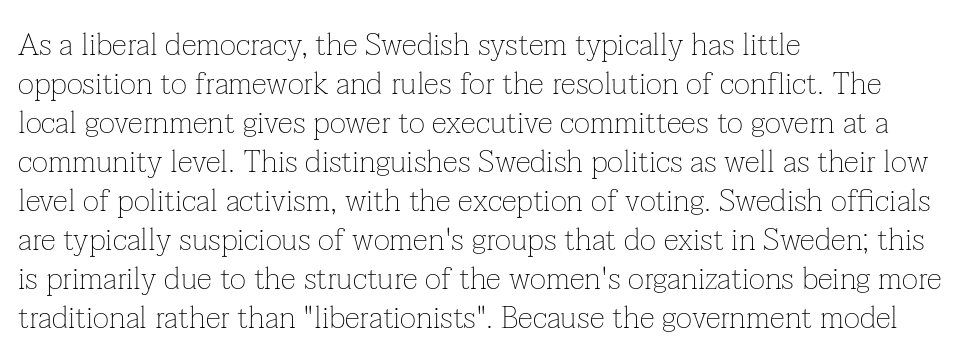
The zone under the glyphs is completely vacant. The face used here is proportionally spaced, like ordinary book or web type. Old-style or modern, the face here clearly has serifs. The lettering stays uniformly vertical, giving the passage a roman look. The weight tops out at a normal text grade.
